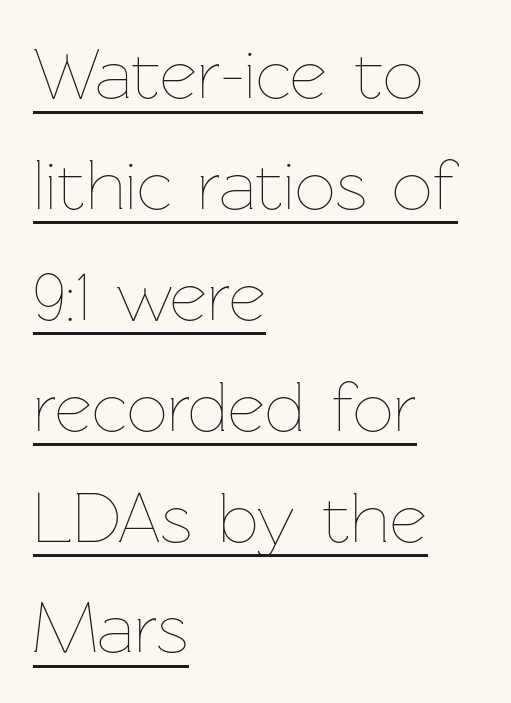
{"italic": "no", "bold": "no", "weight": "thin", "width": "normal", "stroke_contrast": "low", "x_height": "medium", "monospaced": "no", "underline": "yes", "align": "left", "line_spacing": "normal", "line_spacing_ratio": 1.54, "letter_spacing": "normal", "letter_spacing_em": 0.0, "glyph_px": 72}
